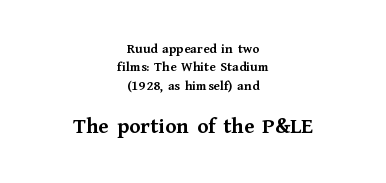
Q: Is the text bold? A: Yes.
Q: Is the text italic (slanted)? A: No, it is upright.
Q: Is the text underlined? A: No.
Q: How is the paragraph aligned? A: Centered.
Q: Is the spacing between letters normal or unusually wide? A: Normal.
Q: Is the spacing between lines tight, normal or loose? A: Normal.
Q: Which block of text is set in a larger size, the first (top) or the second (bottom)? A: The second (bottom) one.
